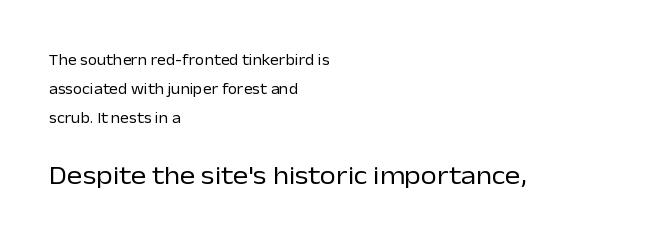
{"italic": "no", "bold": "no", "underline": "no", "align": "left", "line_spacing": "loose", "line_spacing_ratio": 1.93, "letter_spacing": "normal", "letter_spacing_em": 0.0, "larger_block": "second", "size_ratio": 1.73, "glyph_px": 26}
